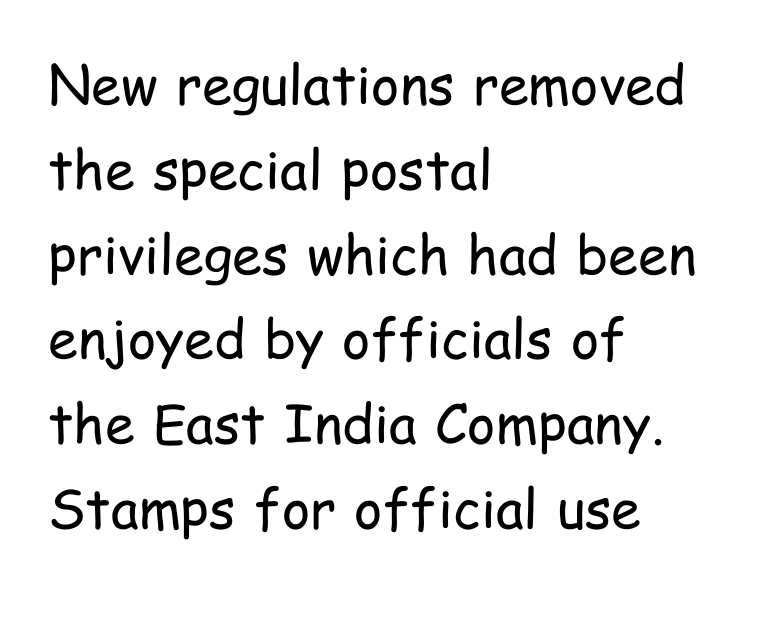
The image shows 54 px regular-weight, condensed sans-serif type, upright; set left-aligned, normal line spacing (1.57x), normal letter spacing, not underlined; low stroke contrast and a medium x-height.
